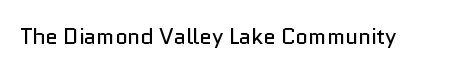
{"italic": "no", "bold": "no", "underline": "no", "letter_spacing": "normal", "letter_spacing_em": 0.0, "glyph_px": 22}
